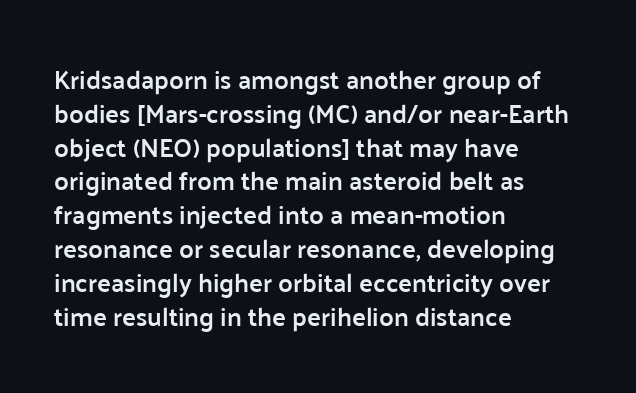
Look at the tracking — it's just the regular setting, nothing added. Line starts are locked; line ends wander. No word sits above an underline. The sample has been set in demibold, a notch under bold.
